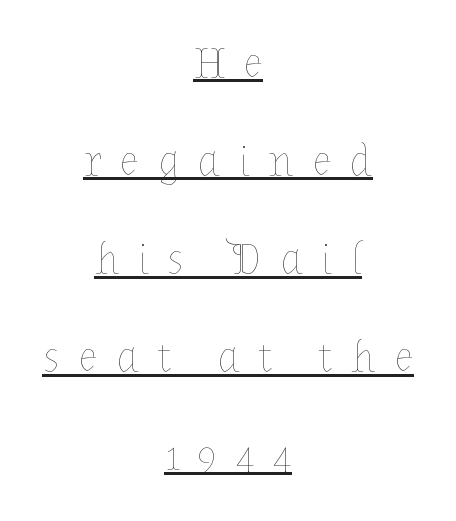
The image shows 44 px thin type, upright; set centered, loose line spacing (2.23x), unusually wide letter spacing (+0.42 em), underlined; low stroke contrast and a medium x-height.
